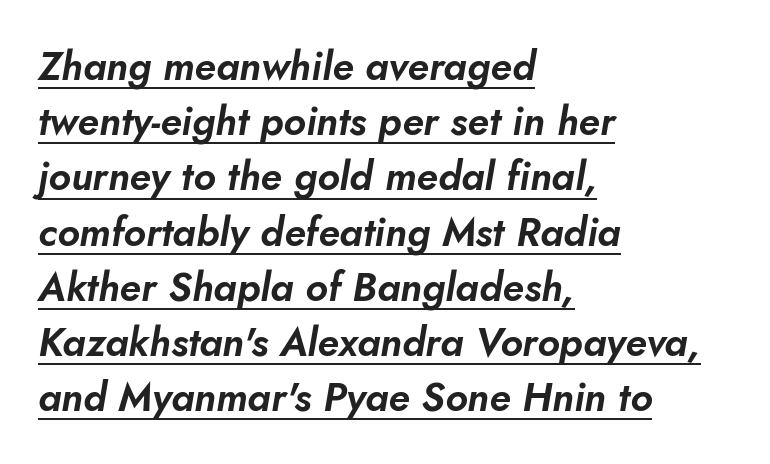
{"italic": "yes", "lean": "right", "slant_degrees": 10, "width": "normal", "stroke_contrast": "low", "x_height": "small", "monospaced": "no", "underline": "yes", "align": "left", "line_spacing": "normal", "line_spacing_ratio": 1.38, "letter_spacing": "normal", "letter_spacing_em": 0.0, "glyph_px": 40}
